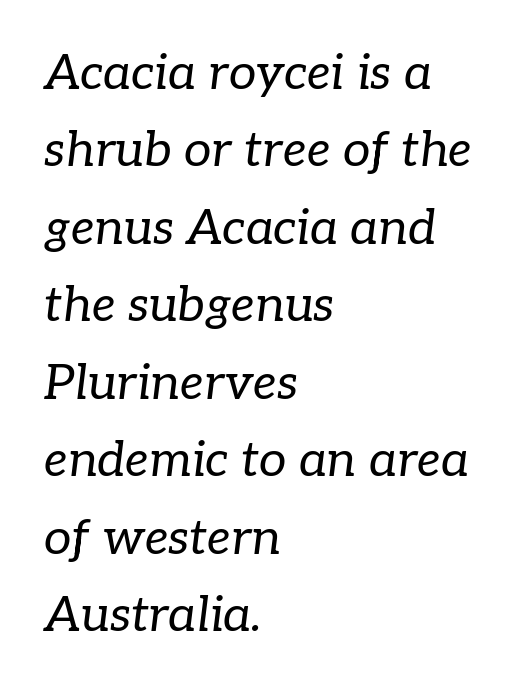
The image shows 49 px regular-weight serif type, italic (leaning right); set left-aligned, normal line spacing (1.58x), normal letter spacing, not underlined; low stroke contrast and a medium x-height.
